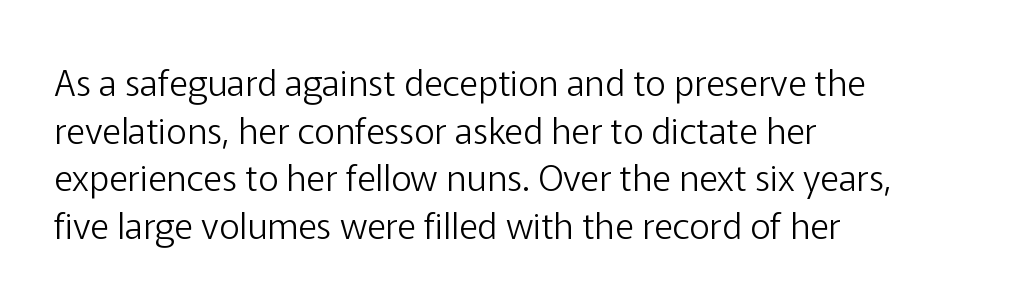
{"serif": "no", "italic": "no", "bold": "no", "weight": "light", "width": "normal", "stroke_contrast": "low", "x_height": "medium", "monospaced": "no", "underline": "no", "align": "left", "line_spacing": "normal", "line_spacing_ratio": 1.32, "letter_spacing": "normal", "letter_spacing_em": 0.0, "glyph_px": 36}
